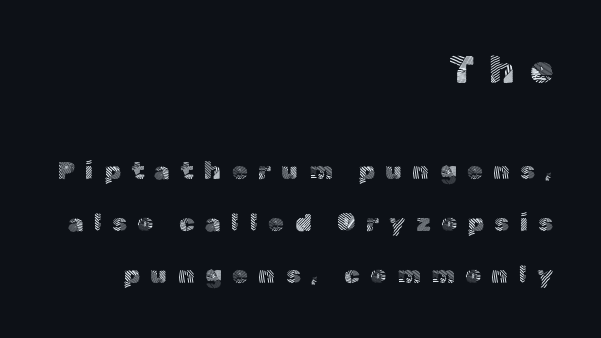
Is this a sans? Yes — the strokes have no serifs. Inter-character spacing is expanded well beyond the font's built-in metrics. No extra ink here — the face is not bold. Every row of glyphs terminates at an identical x-position on the right. The axis of the letterforms is exactly vertical. The foot of each line stays bare and open.
